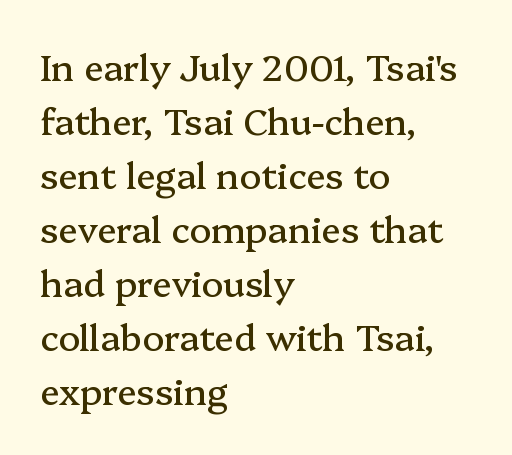
Q: Is the text italic (slanted)? A: No, it is upright.
Q: Is the typeface a serif or a sans-serif typeface? A: Serif.
Q: Is the text underlined? A: No.
Q: How is the paragraph aligned? A: Left-aligned.
Q: Is the spacing between letters normal or unusually wide? A: Normal.
Q: Is the spacing between lines tight, normal or loose? A: Normal.
Q: Width (condensed, normal, or wide)? A: Normal.
Q: Stroke contrast? A: Medium.
Q: x-height? A: Medium.
Q: Monospaced? A: No.
